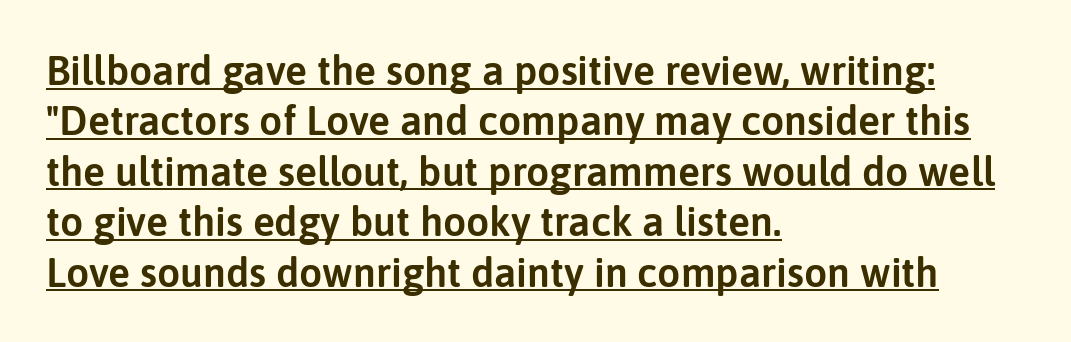
The image shows 41 px sans-serif type, upright; set left-aligned, line spacing 1.23x, normal letter spacing, underlined; low stroke contrast and a medium x-height.
